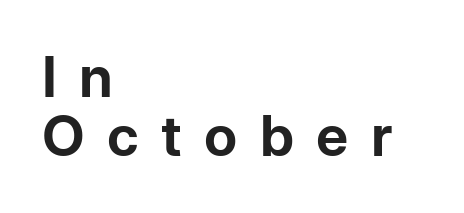
Q: Is the text bold? A: Yes.
Q: Is the text italic (slanted)? A: No, it is upright.
Q: Is the typeface a serif or a sans-serif typeface? A: Sans-serif.
Q: Is the text underlined? A: No.
Q: How is the paragraph aligned? A: Left-aligned.
Q: Is the spacing between letters normal or unusually wide? A: Unusually wide.
Q: Is the spacing between lines tight, normal or loose? A: Tight.
Q: Width (condensed, normal, or wide)? A: Normal.
Q: Stroke contrast? A: Low.
Q: x-height? A: Medium.
Q: Monospaced? A: No.
